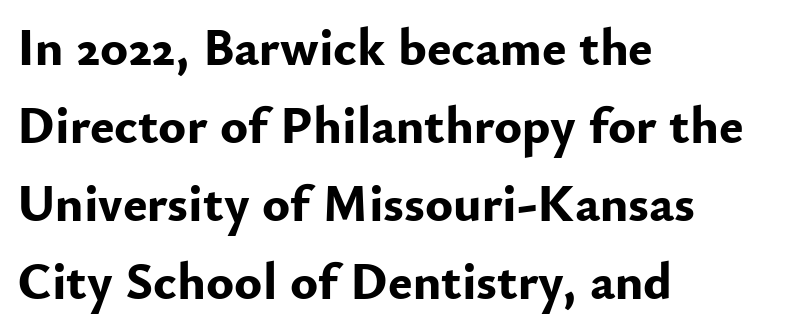
The image shows 52 px bold sans-serif type, upright; set left-aligned, normal line spacing (1.5x), normal letter spacing, not underlined; low stroke contrast and a small x-height.
